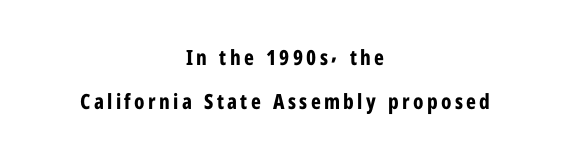
The rendering uses a large line-height, opening up the rows. Line starts and ends both wander, symmetrically. The words here are not underlined. Every stem runs plumb, perpendicular to the baseline. The typesetting leans heavy: a genuine bold.
